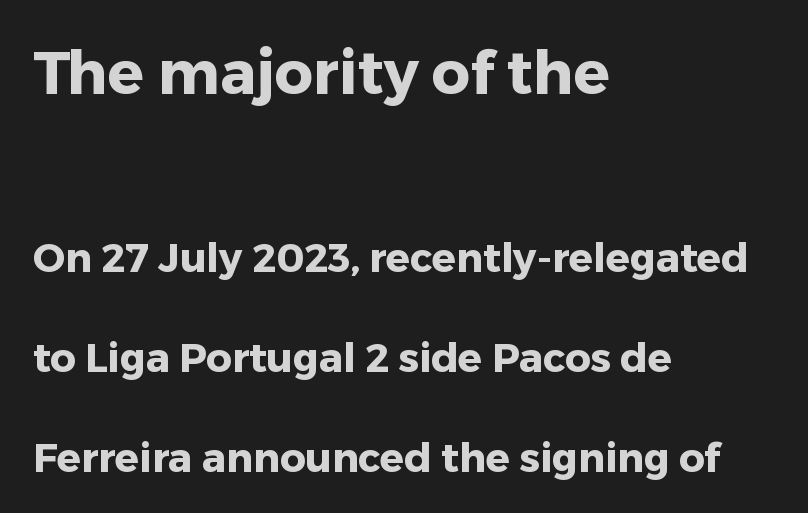
{"serif": "no", "italic": "no", "bold": "yes", "weight": "heavy", "width": "normal", "stroke_contrast": "low", "x_height": "medium", "monospaced": "no", "underline": "no", "align": "left", "line_spacing": "loose", "line_spacing_ratio": 2.5, "letter_spacing": "normal", "letter_spacing_em": 0.0, "larger_block": "first", "size_ratio": 1.5, "glyph_px": 60}
